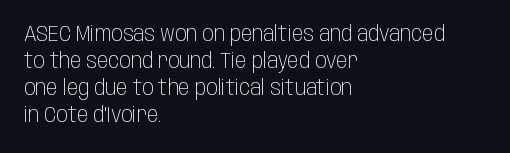
The image shows 21 px text type, upright; set left-aligned, normal line spacing (1.29x), normal letter spacing, not underlined.
